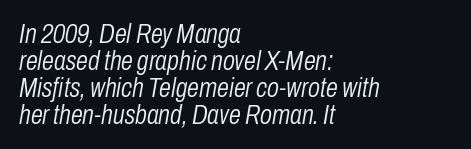
Beneath every word, the page is bare. Nothing heavy about these letters — not bold at all. If you drew a ruler down the left edge, every line would touch it. Whoever set this chose condensed vertical rhythm over breathing room.
